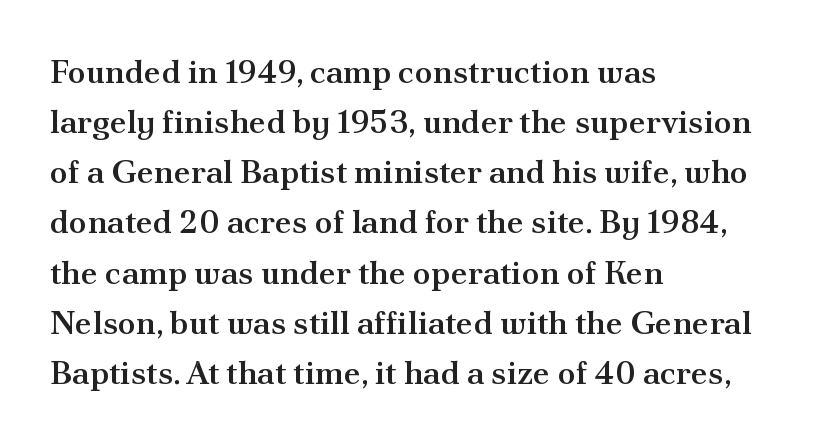
Decoration check: the copy has no underline. The passage shown is typed in a proportional face where columns would drift. The paragraph shown leans on its left margin. Font category for this specimen: serif.
